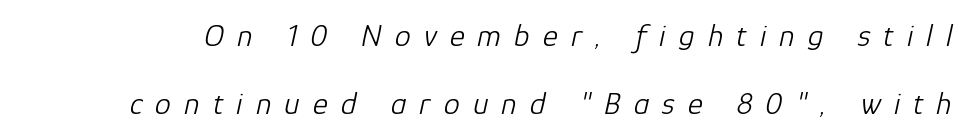
Q: Is the text bold? A: No.
Q: Is the text italic (slanted)? A: Yes, it leans right by about 12 degrees.
Q: Is the text underlined? A: No.
Q: Is the spacing between letters normal or unusually wide? A: Unusually wide.
Q: Is the spacing between lines tight, normal or loose? A: Loose.
Q: Width (condensed, normal, or wide)? A: Normal.
Q: Stroke contrast? A: Low.
Q: x-height? A: Medium.
Q: Monospaced? A: No.
